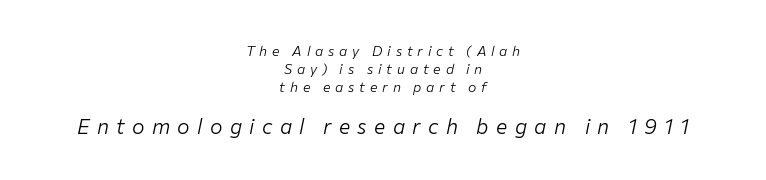
If you squint, the bottom block still reads clearly — it's the larger of the two. Heft: none added — not bold. Anything drawn beneath the words? Only blank space. Each word looks stretched out because of the extra space between its letters.
